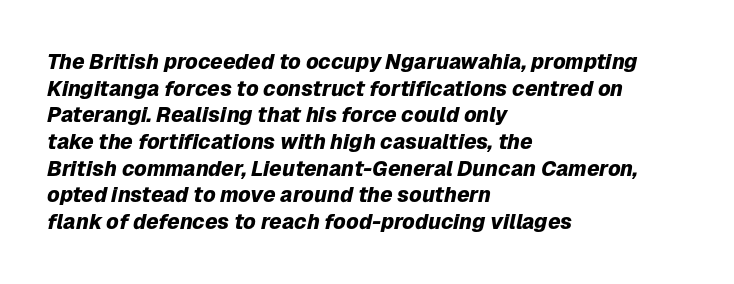
{"italic": "yes", "lean": "right", "slant_degrees": 12, "bold": "yes", "underline": "no", "align": "left", "line_spacing": "normal", "line_spacing_ratio": 1.27, "letter_spacing": "normal", "letter_spacing_em": 0.0, "glyph_px": 21}
